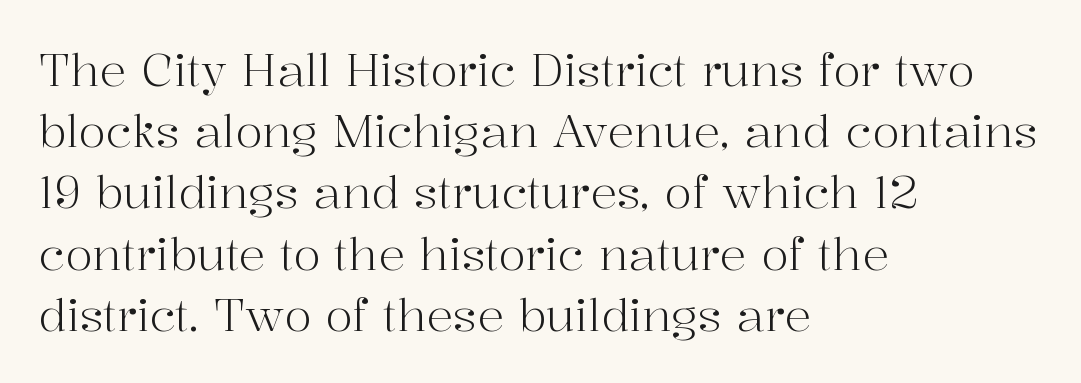
The image shows 45 px light serif type, upright; set left-aligned, normal line spacing (1.36x), normal letter spacing, not underlined; high stroke contrast and a medium x-height.
